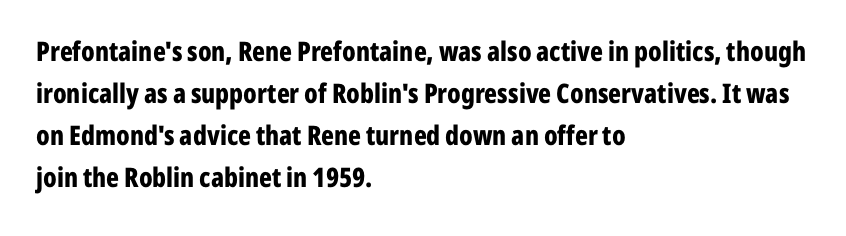
{"italic": "no", "bold": "yes", "underline": "no", "align": "left", "line_spacing": "normal", "line_spacing_ratio": 1.56, "letter_spacing": "normal", "letter_spacing_em": 0.0, "glyph_px": 27}
